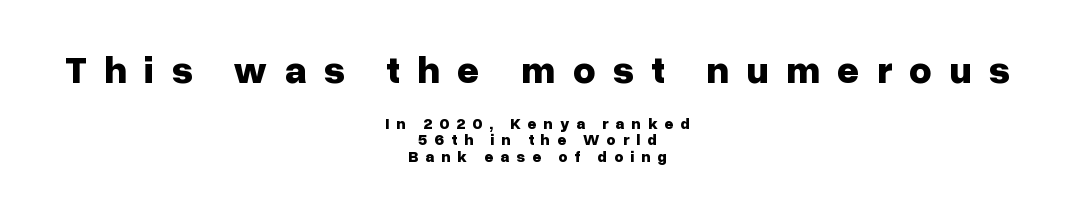
The image shows 39 px bold sans-serif type, upright; set centered, tight line spacing (1.02x), unusually wide letter spacing (+0.43 em), not underlined; the first (top) block is 2.44x larger; low stroke contrast and a medium x-height.
